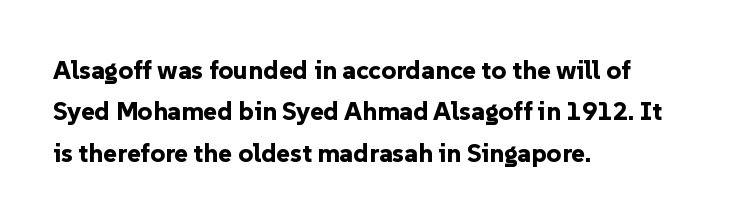
Descenders are the only things crossing below the line. Honestly, the row spacing looks completely unremarkable. The font is running at its bold setting. Inter-character spacing is left at the font's built-in metrics. Vertical strokes here are truly vertical.
